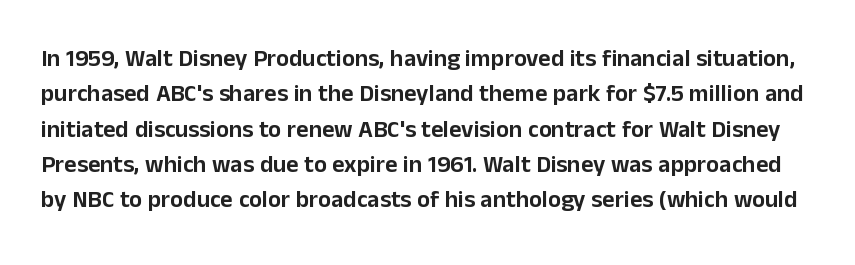
How would I describe the line gaps? Plain and ordinary. The gaps between neighbouring characters are ordinary and unremarkable. No italicization has been applied; the sample stays upright. Only glyphs here, with clear space below each row.
